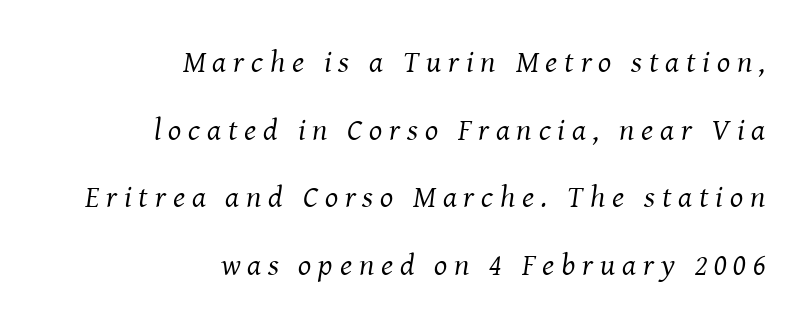
Q: Is the text bold? A: No.
Q: Is the text italic (slanted)? A: Yes, it leans right by about 8 degrees.
Q: Is the typeface a serif or a sans-serif typeface? A: Serif.
Q: Is the text underlined? A: No.
Q: How is the paragraph aligned? A: Right-aligned.
Q: Is the spacing between letters normal or unusually wide? A: Unusually wide.
Q: Is the spacing between lines tight, normal or loose? A: Loose.
Q: Width (condensed, normal, or wide)? A: Normal.
Q: Stroke contrast? A: Medium.
Q: x-height? A: Medium.
Q: Monospaced? A: No.
